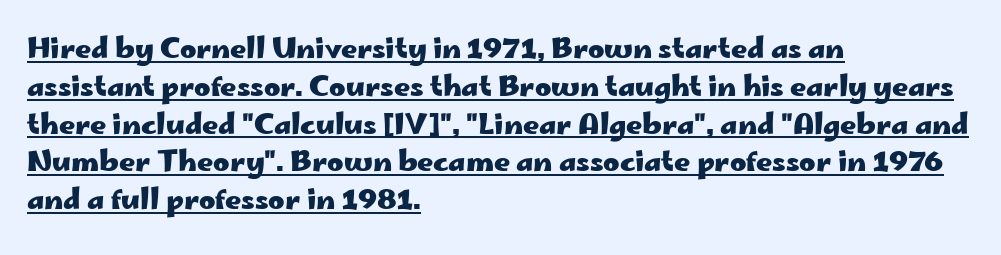
{"serif": "no", "italic": "no", "bold": "yes", "weight": "heavy", "width": "wide", "stroke_contrast": "low", "x_height": "small", "monospaced": "no", "underline": "yes", "align": "left", "line_spacing": "normal", "line_spacing_ratio": 1.35, "letter_spacing": "normal", "letter_spacing_em": 0.0, "glyph_px": 28}
